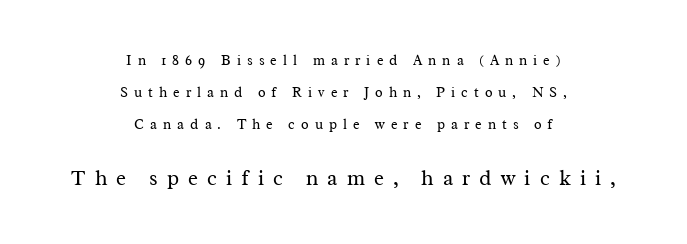
This is not heavy type; no bold has been used. The face used here is rendered with a markedly widened letterfit. You can tell it's not italic because the verticals are truly vertical. Type without underlining. Horizontal bands of white between lines are thick stripes.
